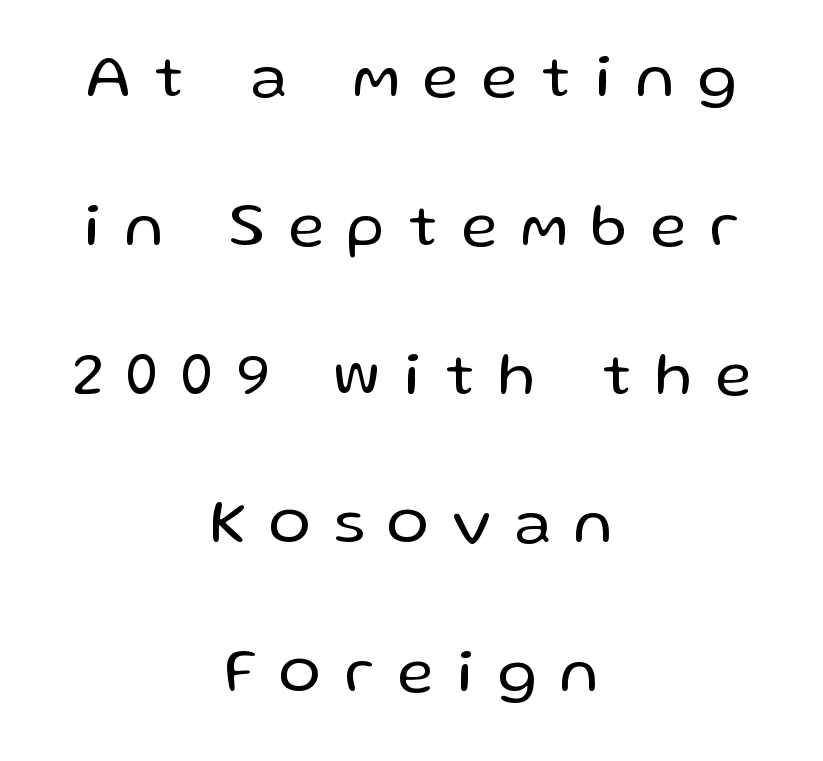
The image shows 62 px regular-weight sans-serif type, upright; set centered, loose line spacing (2.4x), unusually wide letter spacing (+0.39 em), not underlined; low stroke contrast and a medium x-height.
